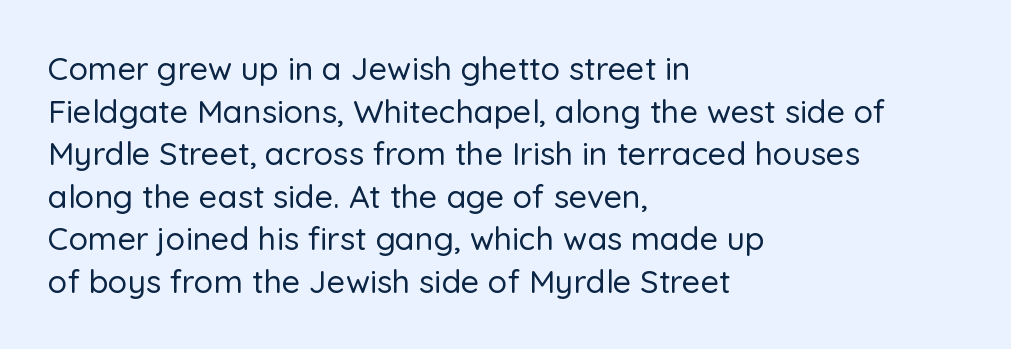
{"serif": "no", "italic": "no", "width": "normal", "stroke_contrast": "low", "x_height": "medium", "monospaced": "no", "underline": "no", "align": "left", "line_spacing": "normal", "line_spacing_ratio": 1.33, "letter_spacing": "normal", "letter_spacing_em": 0.0, "glyph_px": 32}
